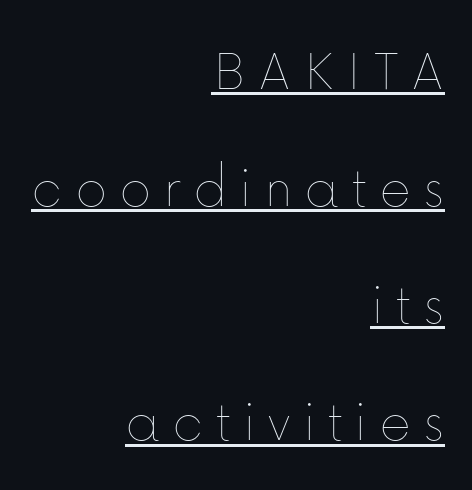
{"italic": "no", "bold": "no", "weight": "thin", "width": "normal", "stroke_contrast": "low", "x_height": "medium", "monospaced": "no", "underline": "yes", "align": "right", "line_spacing": "loose", "line_spacing_ratio": 1.92, "glyph_px": 61}
